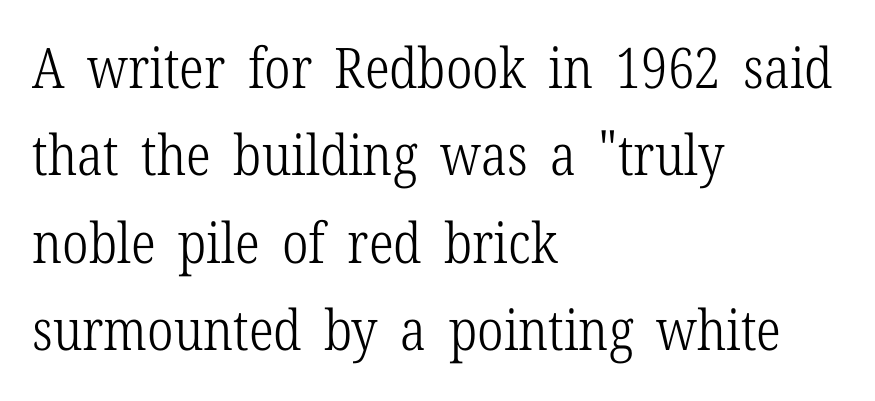
The image shows 56 px light, condensed serif type, upright; set left-aligned, normal line spacing (1.56x), normal letter spacing, not underlined; low stroke contrast and a medium x-height.
